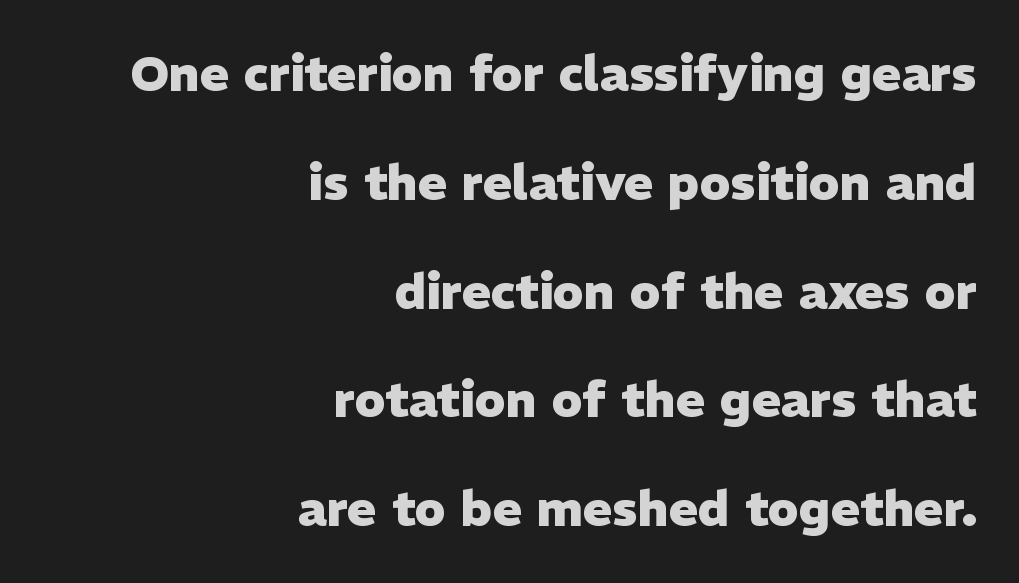
{"serif": "no", "italic": "no", "bold": "yes", "weight": "heavy", "width": "normal", "stroke_contrast": "low", "x_height": "medium", "monospaced": "no", "underline": "no", "align": "right", "line_spacing": "loose", "line_spacing_ratio": 2.22, "letter_spacing": "normal", "letter_spacing_em": 0.0, "glyph_px": 49}
